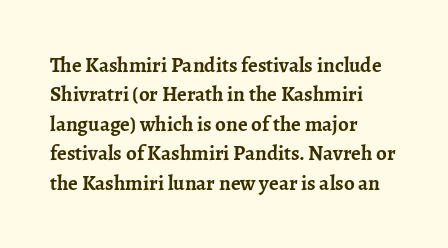
Posture: upright roman. Underlining? Definitely not there. Each line starts at the same left margin while the right side varies. Stroke thickness is high; the sample reads as a true bold. The block of text has a typical density, with ordinary space between rows.
